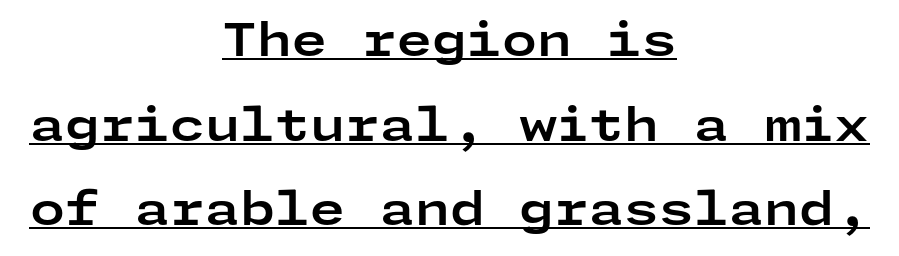
The text was rendered using a sans face with plain stroke endings. The tracking reads as untouched default to a designer's eye. A rule runs beneath these lines of type. What weight is shown? A full bold with thick strokes.
